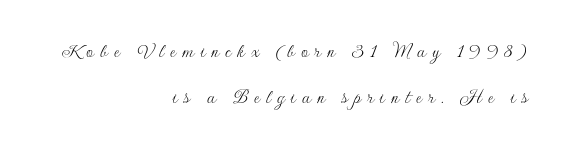
{"bold": "no", "underline": "no", "align": "right", "line_spacing": "loose", "line_spacing_ratio": 2.1, "letter_spacing": "wide", "letter_spacing_em": 0.27, "glyph_px": 22}
